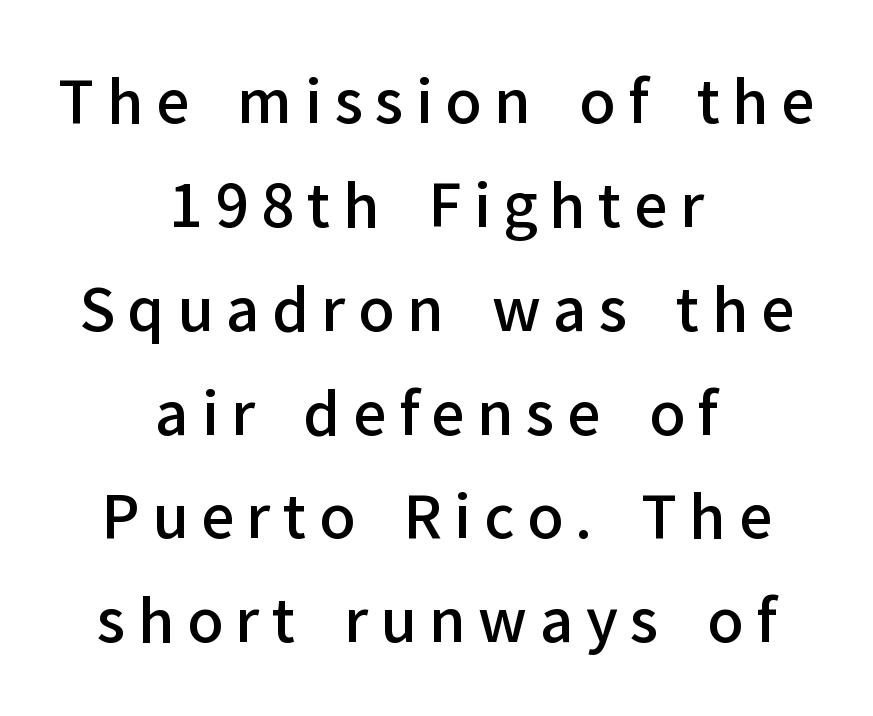
The image shows 59 px semibold sans-serif type, upright; set centered, line spacing 1.76x, unusually wide letter spacing (+0.21 em), not underlined; low stroke contrast and a medium x-height.
